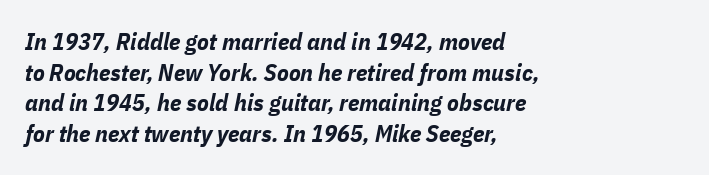
{"italic": "yes", "lean": "right", "slant_degrees": 11, "bold": "yes", "underline": "no", "align": "left", "line_spacing": "normal", "line_spacing_ratio": 1.28, "letter_spacing": "normal", "letter_spacing_em": 0.0, "glyph_px": 24}
